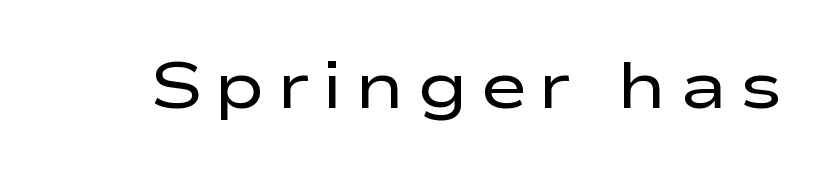
This rendering features lettering with no underline. On a weight scale, this lands at 450 or below. No italicization has been applied; the sample stays upright. Each letter keeps its own natural width here, so spacing adapts to shape.
